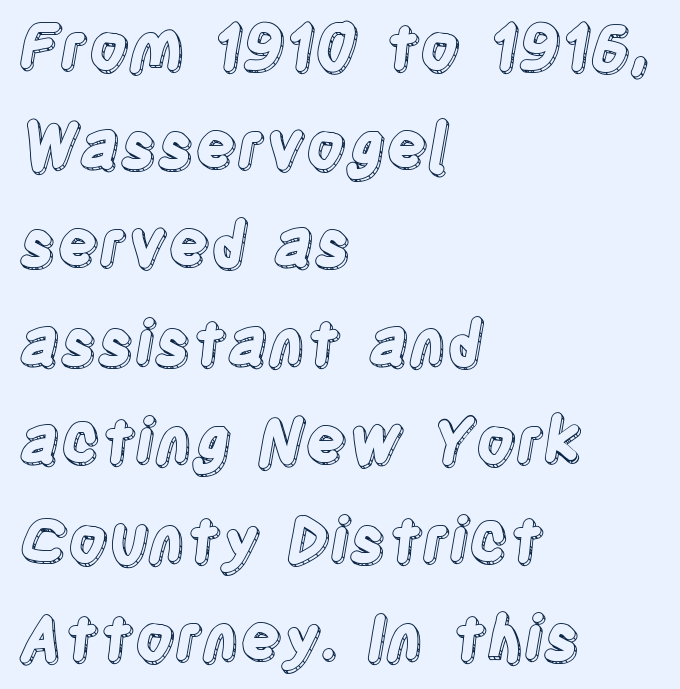
Q: Is the text italic (slanted)? A: Yes.
Q: Is the text underlined? A: No.
Q: How is the paragraph aligned? A: Left-aligned.
Q: Is the spacing between letters normal or unusually wide? A: Normal.
Q: Is the spacing between lines tight, normal or loose? A: Normal.
Q: Width (condensed, normal, or wide)? A: Condensed.
Q: x-height? A: Large.
Q: Monospaced? A: No.
